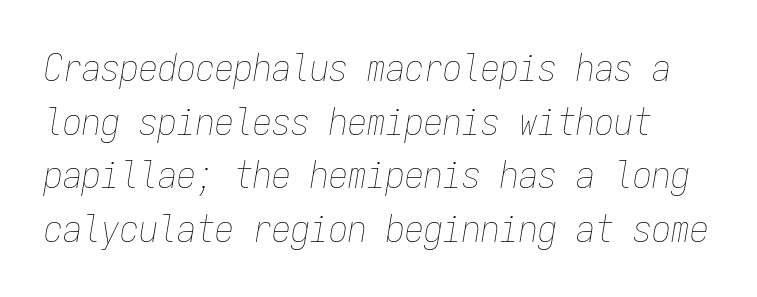
Is the type heavy? It reads as light-to-regular instead. Reading down the column, the eye jumps a familiar distance to each next line. Fixed-width glyphs throughout — classic coding-font behaviour. The axis of the letterforms is tilted away from vertical. Standard letterfit; no display-style spreading of the glyphs. A clean baseline with only descenders dipping below it.
